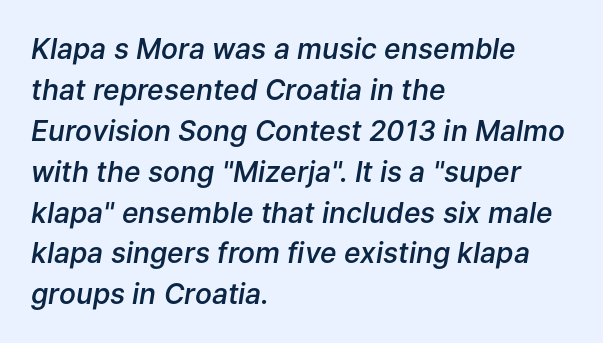
The image shows 28 px semibold type, italic (leaning right); set left-aligned, normal line spacing (1.46x), normal letter spacing, not underlined; low stroke contrast and a medium x-height.
